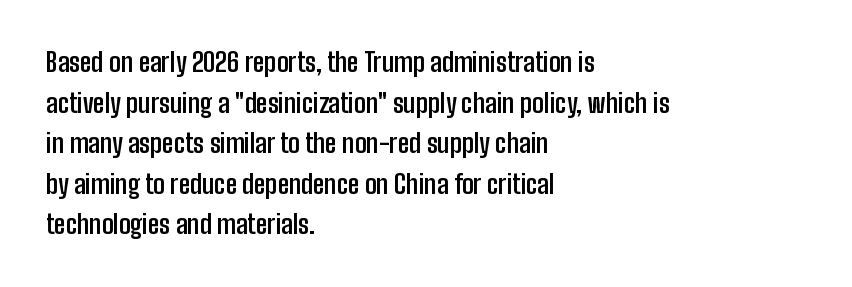
Q: Is the text bold? A: Yes.
Q: Is the text italic (slanted)? A: No, it is upright.
Q: Is the text underlined? A: No.
Q: How is the paragraph aligned? A: Left-aligned.
Q: Is the spacing between letters normal or unusually wide? A: Normal.
Q: Is the spacing between lines tight, normal or loose? A: Normal.
